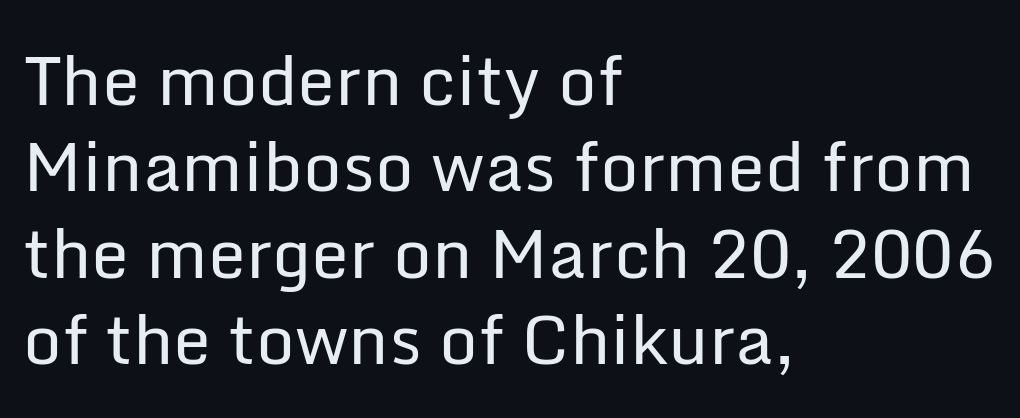
Q: Is the text bold? A: No.
Q: Is the text italic (slanted)? A: No, it is upright.
Q: Is the typeface a serif or a sans-serif typeface? A: Sans-serif.
Q: Is the text underlined? A: No.
Q: How is the paragraph aligned? A: Left-aligned.
Q: Is the spacing between letters normal or unusually wide? A: Normal.
Q: Is the spacing between lines tight, normal or loose? A: Normal.
Q: Width (condensed, normal, or wide)? A: Normal.
Q: Stroke contrast? A: Low.
Q: x-height? A: Medium.
Q: Monospaced? A: No.
